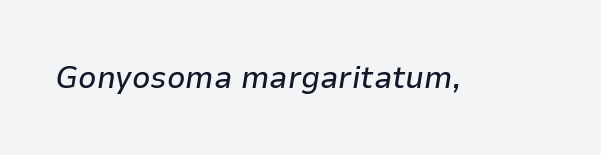
Think of a printed novel: that variable character pitch is what you see here. The text carries the slant typical of an italic or oblique font. A typesetter would call this zero additional tracking. The foot of each line stays bare and open.
